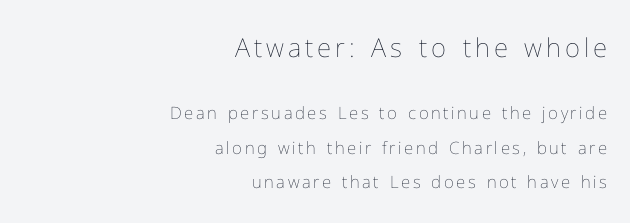
In terms of posture, this sample is upright. The characters are drawn with everyday or finer stroke widths. Is there much room between lines? Yes — plenty of vertical air separates them. Words float on clear page, feet unadorned. The designer gave the opening block more size than the closing block.
